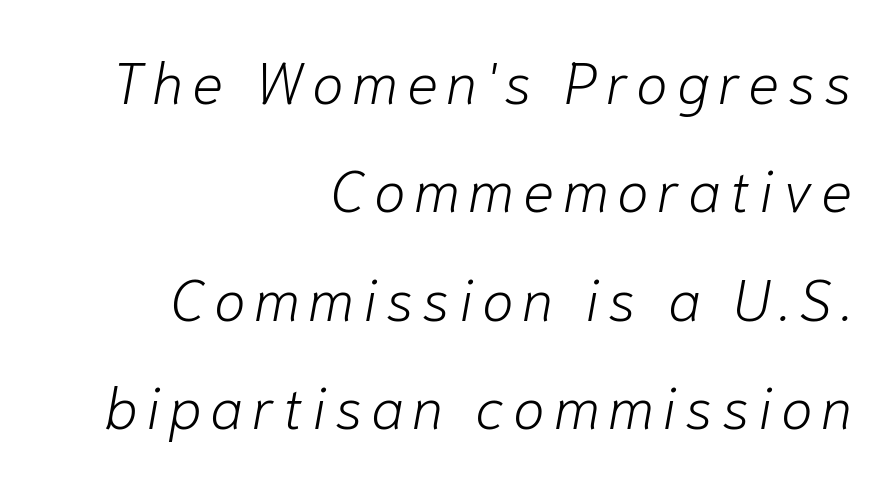
The image shows 58 px light type, italic (leaning right); set right-aligned, line spacing 1.87x, not underlined; low stroke contrast and a medium x-height.
